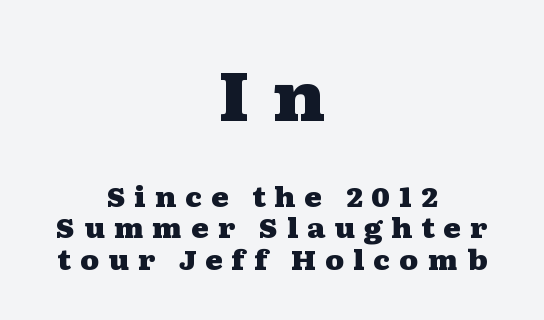
{"serif": "yes", "italic": "no", "bold": "yes", "weight": "heavy", "width": "wide", "stroke_contrast": "medium", "x_height": "medium", "monospaced": "no", "underline": "no", "align": "center", "line_spacing_ratio": 1.18, "letter_spacing": "wide", "letter_spacing_em": 0.32, "larger_block": "first", "size_ratio": 2.52, "glyph_px": 68}
